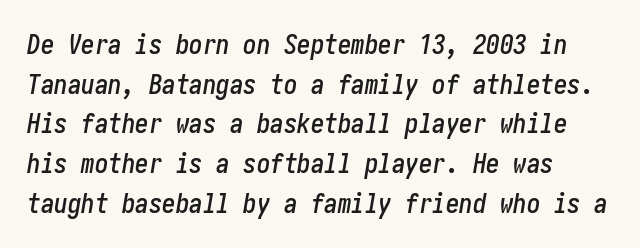
Q: Is the text italic (slanted)? A: Yes, it leans right by about 10 degrees.
Q: Is the text underlined? A: No.
Q: How is the paragraph aligned? A: Left-aligned.
Q: Is the spacing between letters normal or unusually wide? A: Normal.
Q: Is the spacing between lines tight, normal or loose? A: Normal.
